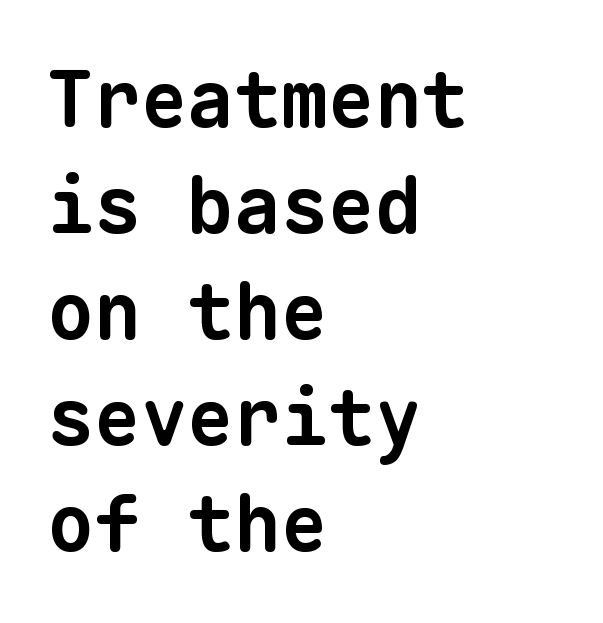
Casual observation: everything's shoved over to the left. Bare-footed words on every line. This sample uses a sans-serif face. The rendering uses a bold face; every stroke is thick and dark.
